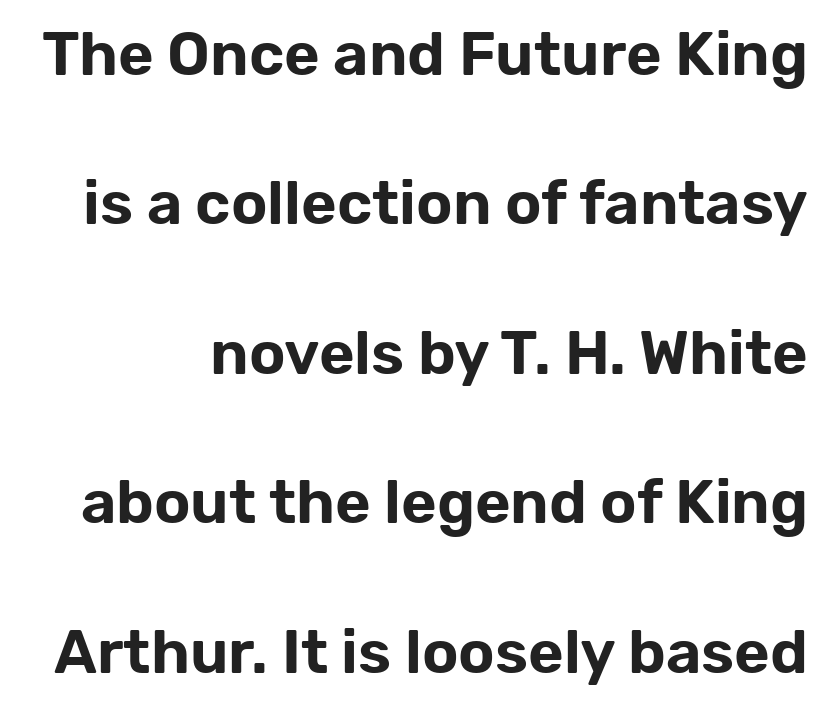
The image shows 61 px sans-serif type, upright; set loose line spacing (2.45x), normal letter spacing, not underlined; low stroke contrast and a medium x-height.
